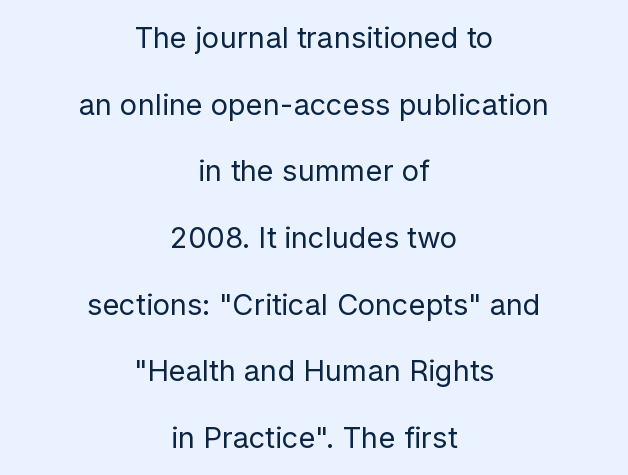
{"serif": "no", "italic": "no", "bold": "no", "weight": "regular", "width": "normal", "stroke_contrast": "low", "x_height": "medium", "monospaced": "no", "underline": "no", "align": "center", "line_spacing": "loose", "line_spacing_ratio": 2.3, "letter_spacing": "normal", "letter_spacing_em": 0.0, "glyph_px": 29}
